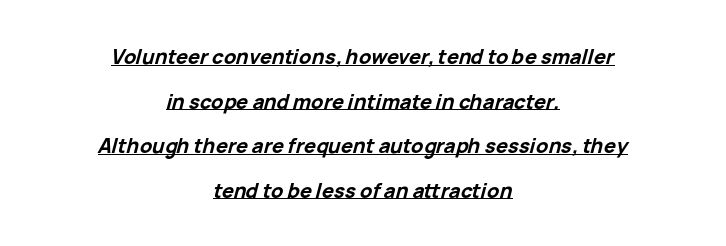
The paragraph shown floats in the horizontal middle. Honestly, the letter spacing is just normal — you wouldn't notice it. The face used here appears with an underline applied. There's an unmistakable incline to the writing here. Stroke thickness is high; the sample reads as a true bold. Honestly, the rows look like they've been pulled way apart.
